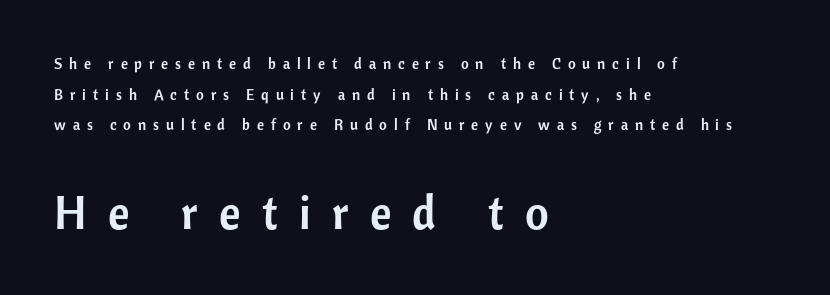
The image shows 46 px sans-serif type, upright; set left-aligned, loose line spacing (2.04x), unusually wide letter spacing (+0.46 em), not underlined; the second (bottom) block is 3.07x larger; low stroke contrast and a medium x-height.
